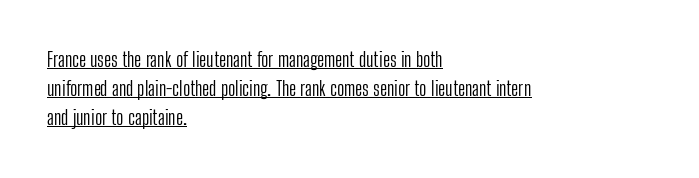
{"italic": "no", "bold": "no", "underline": "yes", "align": "left", "line_spacing": "normal", "line_spacing_ratio": 1.46, "letter_spacing": "normal", "letter_spacing_em": 0.0, "glyph_px": 20}
